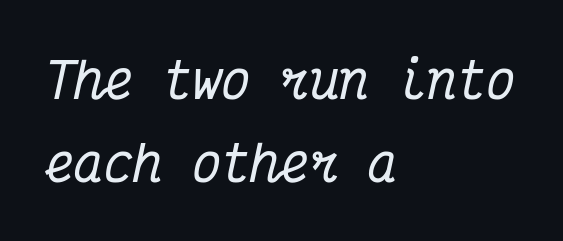
{"serif": "yes", "italic": "yes", "lean": "right", "slant_degrees": 12, "width": "condensed", "stroke_contrast": "medium", "x_height": "medium", "monospaced": "yes", "underline": "no", "align": "left", "line_spacing": "normal", "line_spacing_ratio": 1.7, "letter_spacing": "normal", "letter_spacing_em": 0.0, "glyph_px": 49}
